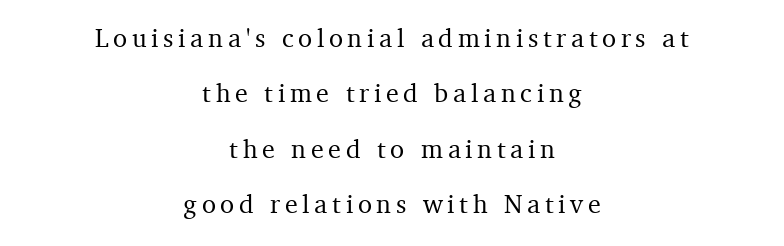
{"italic": "no", "underline": "no", "align": "center", "line_spacing": "loose", "line_spacing_ratio": 2.13, "glyph_px": 26}
